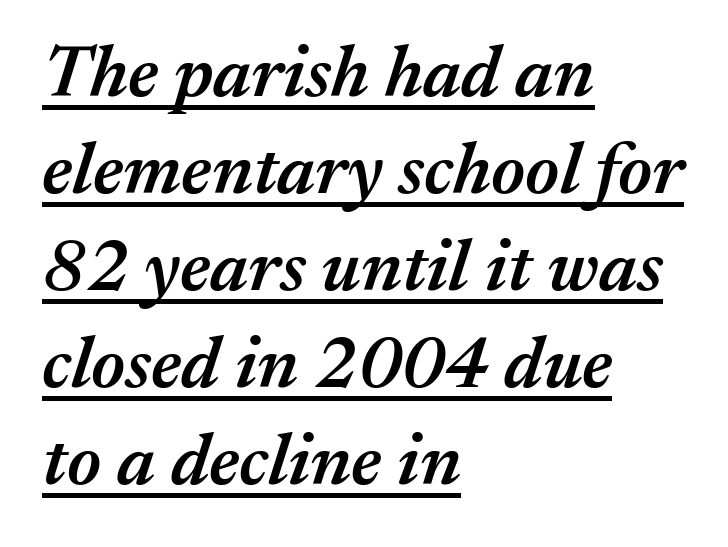
The image shows 73 px semibold type, italic (leaning right); set left-aligned, normal line spacing (1.33x), normal letter spacing, underlined; medium stroke contrast and a medium x-height.
